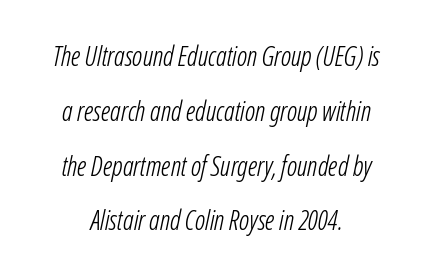
This rendering leaves character spacing at its baseline value. The block of text is sparse from top to bottom, with ample space between rows. Just letters on the line, the space beneath them empty. Letters have the restrained weight of plain body copy at most.
